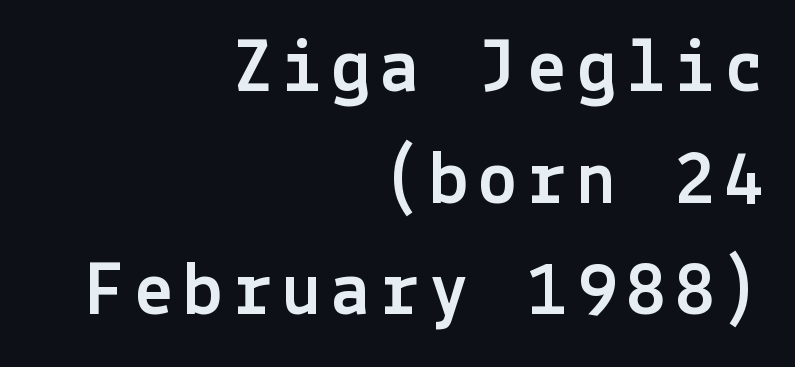
{"serif": "no", "italic": "no", "width": "normal", "x_height": "medium", "underline": "no", "align": "right", "line_spacing": "normal", "line_spacing_ratio": 1.43, "glyph_px": 78}
